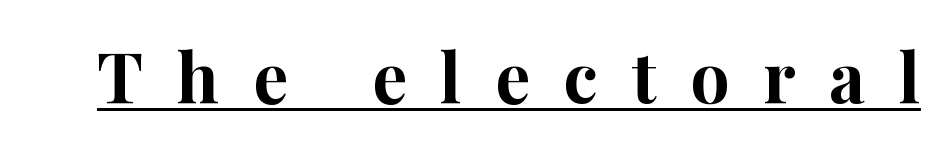
Q: Is the text bold? A: Yes.
Q: Is the text italic (slanted)? A: No, it is upright.
Q: Is the typeface a serif or a sans-serif typeface? A: Serif.
Q: Is the text underlined? A: Yes.
Q: Is the spacing between letters normal or unusually wide? A: Unusually wide.
Q: Width (condensed, normal, or wide)? A: Normal.
Q: Stroke contrast? A: High.
Q: x-height? A: Medium.
Q: Monospaced? A: No.
